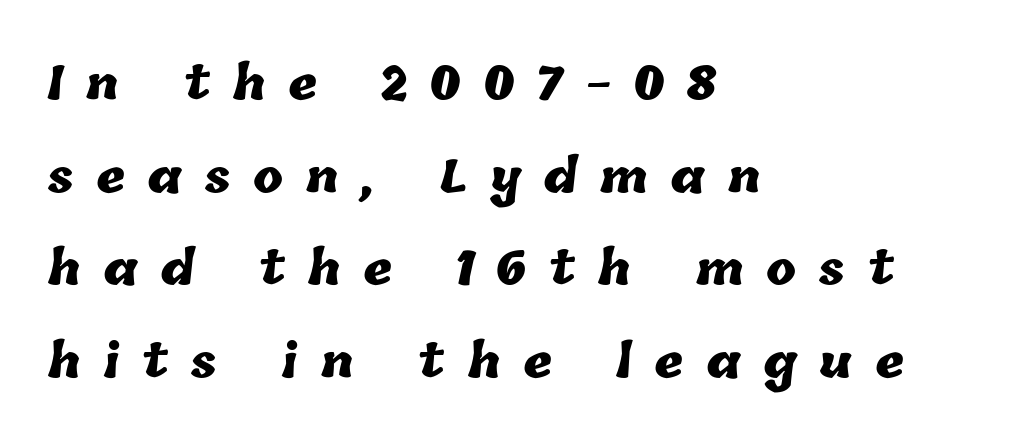
Q: Is the text bold? A: Yes.
Q: Is the text underlined? A: No.
Q: How is the paragraph aligned? A: Left-aligned.
Q: Is the spacing between letters normal or unusually wide? A: Unusually wide.
Q: Is the spacing between lines tight, normal or loose? A: Loose.
Q: Width (condensed, normal, or wide)? A: Normal.
Q: Stroke contrast? A: Low.
Q: x-height? A: Medium.
Q: Monospaced? A: No.
